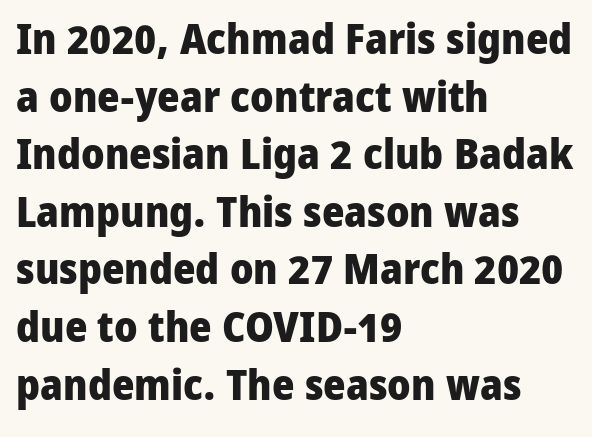
Look at the stroke-to-counter ratio: heavy, a bold. The lines sit at an ordinary, default distance from one another. Rendered with straight, roman letterforms. Standard letterfit; no display-style spreading of the glyphs. Descenders are the only things crossing below the line. The passage is arranged the way most books set body copy — flush left.
